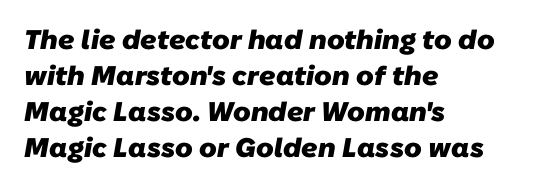
Q: Is the text bold? A: Yes.
Q: Is the text underlined? A: No.
Q: How is the paragraph aligned? A: Left-aligned.
Q: Is the spacing between letters normal or unusually wide? A: Normal.
Q: Is the spacing between lines tight, normal or loose? A: Normal.
